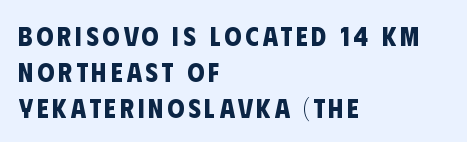
The image shows 27 px bold type; set left-aligned, normal line spacing (1.33x), not underlined.
